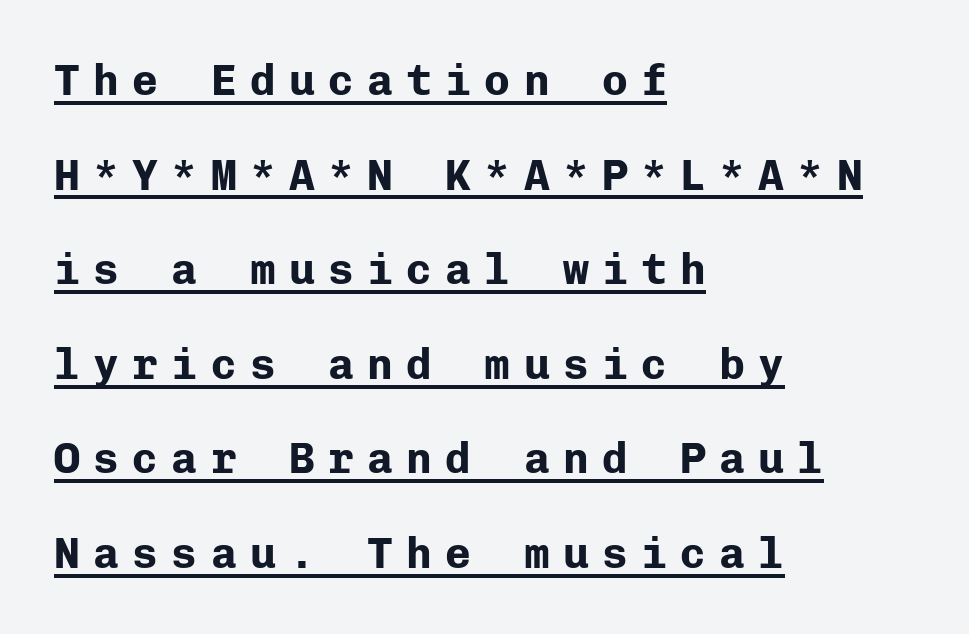
{"serif": "no", "italic": "no", "bold": "yes", "weight": "bold", "width": "normal", "stroke_contrast": "low", "x_height": "medium", "monospaced": "yes", "underline": "yes", "align": "left", "line_spacing": "loose", "line_spacing_ratio": 2.2, "letter_spacing": "wide", "letter_spacing_em": 0.31, "glyph_px": 43}
